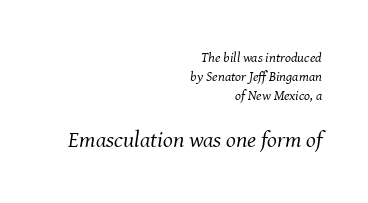
Nobody drew a line under any word here. Heaviness? Minimal to ordinary, like unemphasized prose. Baseline-to-baseline distance is the conventional proportion of letter height. Right-aligned paragraph, ragged on the left.
